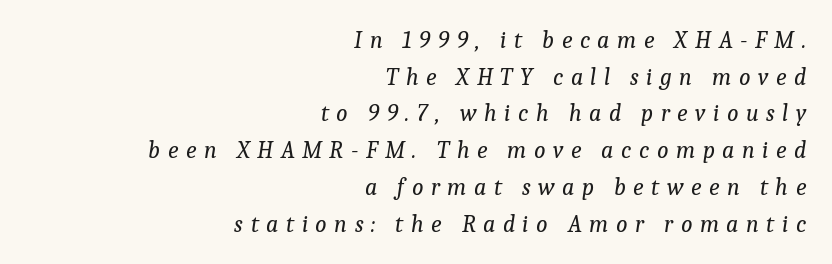
{"italic": "yes", "lean": "right", "slant_degrees": 9, "bold": "no", "underline": "no", "align": "right", "line_spacing": "normal", "line_spacing_ratio": 1.53, "letter_spacing": "wide", "letter_spacing_em": 0.31, "glyph_px": 24}
